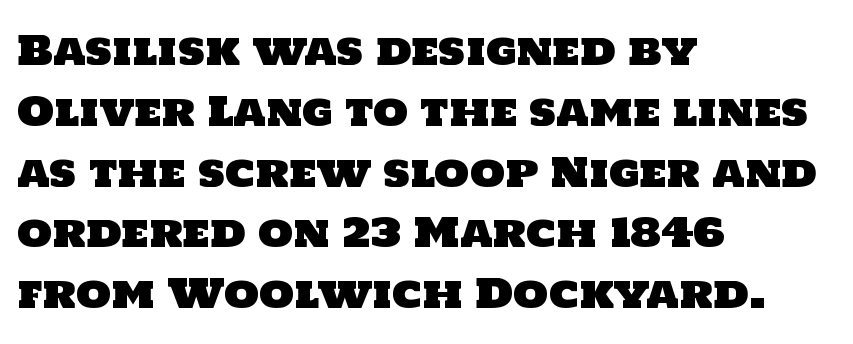
The image shows 40 px sans-serif type; set left-aligned, normal line spacing (1.52x), normal letter spacing, not underlined; low stroke contrast and a large x-height.
